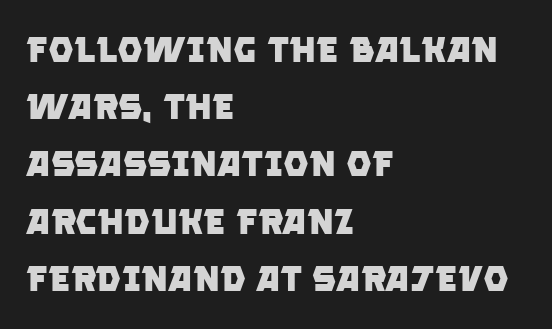
Vertically, the passage feels balanced, rows spaced as you'd expect. Typeset ragged right — the left edge is the straight one. The face used here is rendered with its standard letterfit. This rendering employs a face without finishing strokes, i.e., a sans-serif. The letters advance in unequal steps, a hallmark of proportional type. Emphasis by weight is at full strength: bold.
